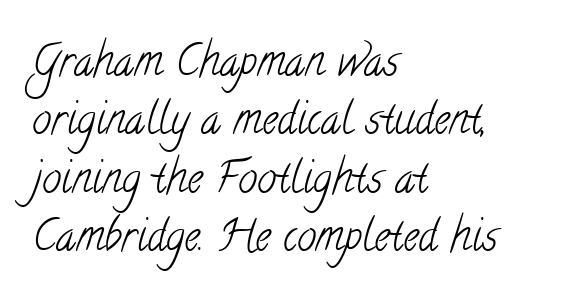
The image shows 43 px light, condensed type; set left-aligned, normal line spacing (1.36x), normal letter spacing, not underlined; low stroke contrast and a small x-height.
